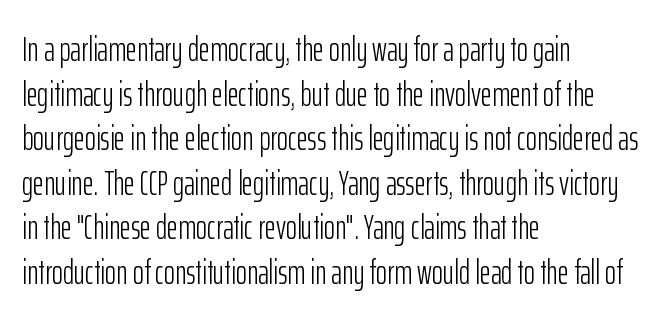
The image shows 34 px light, condensed sans-serif type, upright; set left-aligned, normal line spacing (1.31x), normal letter spacing, not underlined; low stroke contrast and a medium x-height.
